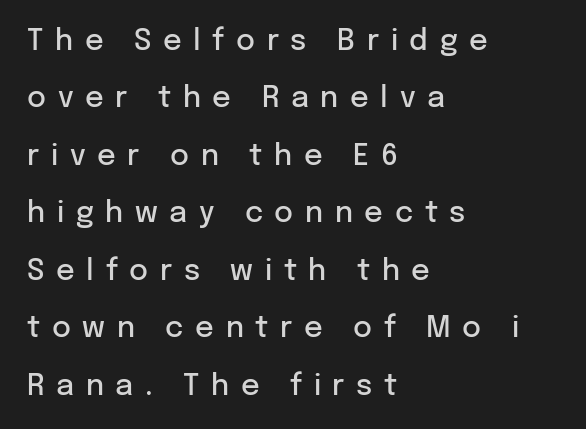
The image shows 29 px semibold sans-serif type, upright; set left-aligned, loose line spacing (1.98x), unusually wide letter spacing (+0.4 em), not underlined; low stroke contrast and a medium x-height.
